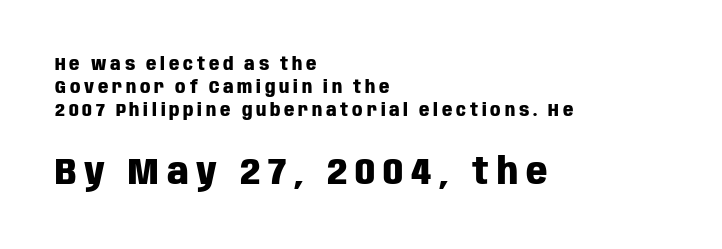
{"serif": "no", "italic": "no", "bold": "yes", "weight": "heavy", "width": "condensed", "stroke_contrast": "low", "x_height": "large", "monospaced": "no", "underline": "no", "align": "left", "line_spacing": "normal", "line_spacing_ratio": 1.29, "letter_spacing": "wide", "letter_spacing_em": 0.21, "larger_block": "second", "size_ratio": 2.06, "glyph_px": 37}
